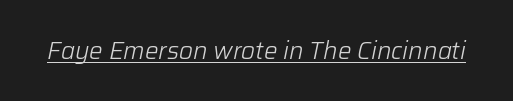
In terms of letterspacing, this is plain default setting. The strokes are not fattened; the text isn't bold. Underlined type. Slant detected: the letters are inclined.
